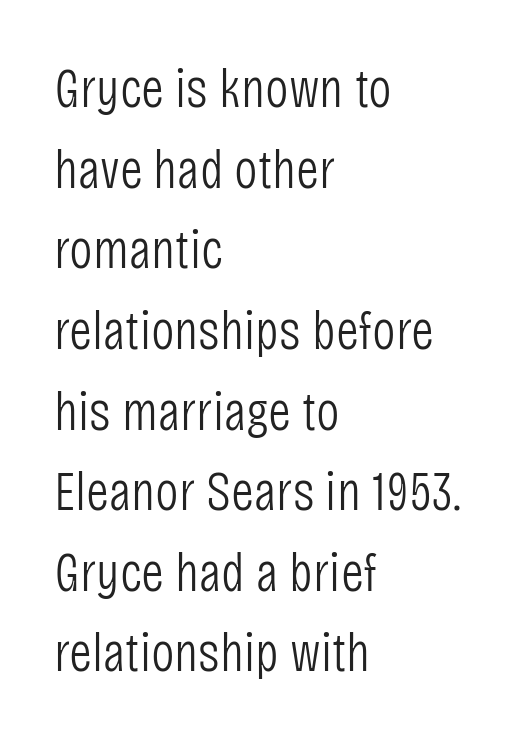
Q: Is the text bold? A: No.
Q: Is the text italic (slanted)? A: No, it is upright.
Q: Is the typeface a serif or a sans-serif typeface? A: Sans-serif.
Q: Is the text underlined? A: No.
Q: How is the paragraph aligned? A: Left-aligned.
Q: Is the spacing between letters normal or unusually wide? A: Normal.
Q: Is the spacing between lines tight, normal or loose? A: Normal.
Q: Width (condensed, normal, or wide)? A: Condensed.
Q: Stroke contrast? A: Low.
Q: x-height? A: Large.
Q: Monospaced? A: No.
